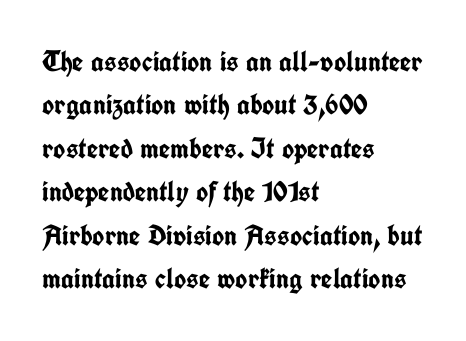
{"serif": "no", "italic": "no", "bold": "yes", "weight": "semibold", "width": "condensed", "stroke_contrast": "low", "x_height": "medium", "monospaced": "no", "underline": "no", "align": "left", "line_spacing": "normal", "line_spacing_ratio": 1.5, "letter_spacing": "normal", "letter_spacing_em": 0.0, "glyph_px": 29}
